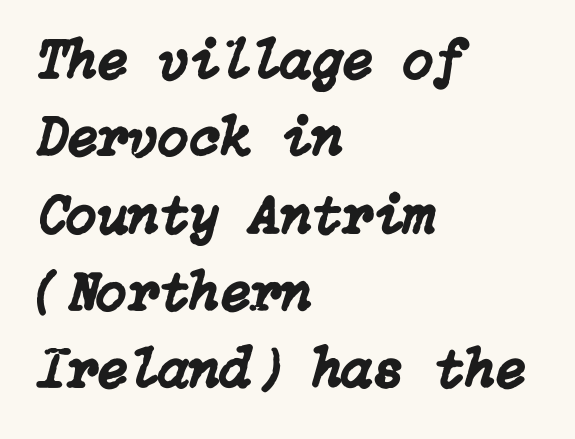
Q: Is the text italic (slanted)? A: Yes, it leans right by about 15 degrees.
Q: Is the text underlined? A: No.
Q: How is the paragraph aligned? A: Left-aligned.
Q: Is the spacing between letters normal or unusually wide? A: Normal.
Q: Is the spacing between lines tight, normal or loose? A: Normal.
Q: Width (condensed, normal, or wide)? A: Normal.
Q: Stroke contrast? A: Low.
Q: x-height? A: Medium.
